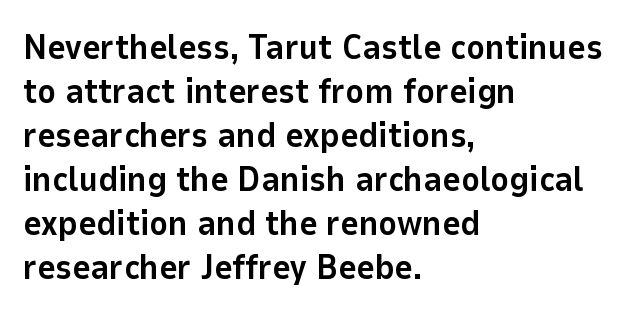
Q: Is the text bold? A: Yes.
Q: Is the text italic (slanted)? A: No, it is upright.
Q: Is the typeface a serif or a sans-serif typeface? A: Sans-serif.
Q: Is the text underlined? A: No.
Q: How is the paragraph aligned? A: Left-aligned.
Q: Is the spacing between letters normal or unusually wide? A: Normal.
Q: Is the spacing between lines tight, normal or loose? A: Normal.
Q: Width (condensed, normal, or wide)? A: Normal.
Q: Stroke contrast? A: Low.
Q: x-height? A: Medium.
Q: Monospaced? A: No.
